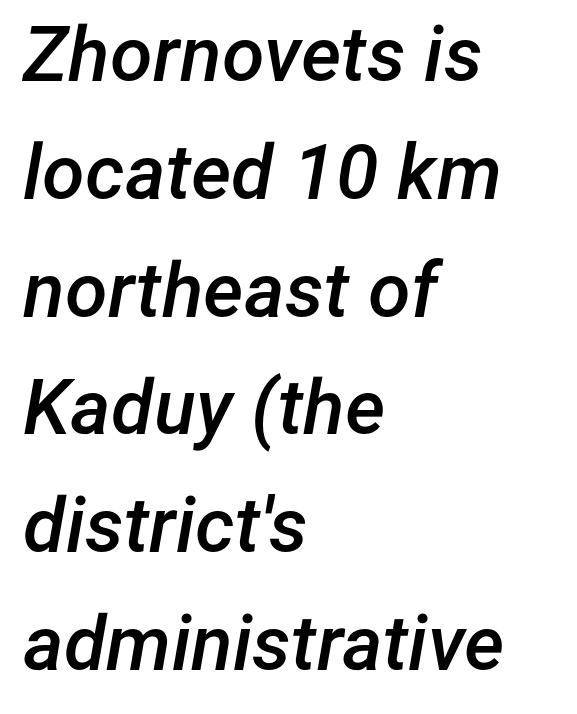
{"italic": "yes", "lean": "right", "slant_degrees": 12, "bold": "semi", "weight": "semibold", "width": "normal", "stroke_contrast": "low", "x_height": "medium", "monospaced": "no", "underline": "no", "align": "left", "line_spacing": "normal", "line_spacing_ratio": 1.53, "letter_spacing": "normal", "letter_spacing_em": 0.0, "glyph_px": 77}
